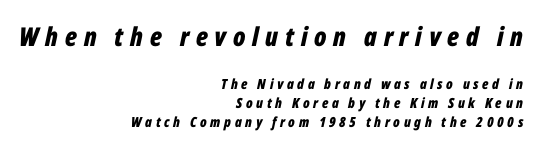
{"italic": "yes", "lean": "right", "slant_degrees": 12, "bold": "yes", "underline": "no", "align": "right", "line_spacing": "normal", "line_spacing_ratio": 1.36, "letter_spacing": "wide", "letter_spacing_em": 0.26, "larger_block": "first", "size_ratio": 1.86, "glyph_px": 26}
